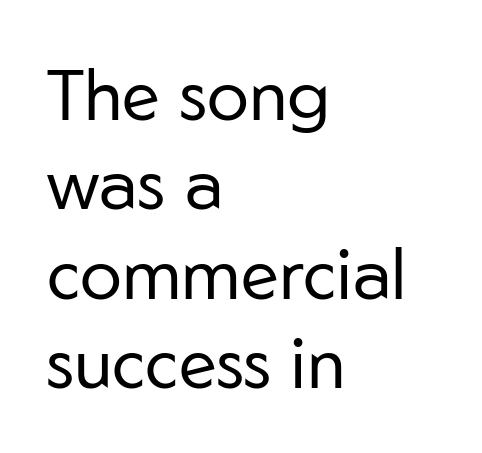
Q: Is the text bold? A: No.
Q: Is the text italic (slanted)? A: No, it is upright.
Q: Is the typeface a serif or a sans-serif typeface? A: Sans-serif.
Q: Is the text underlined? A: No.
Q: How is the paragraph aligned? A: Left-aligned.
Q: Is the spacing between letters normal or unusually wide? A: Normal.
Q: Is the spacing between lines tight, normal or loose? A: Normal.
Q: Width (condensed, normal, or wide)? A: Normal.
Q: Stroke contrast? A: Low.
Q: x-height? A: Medium.
Q: Monospaced? A: No.
